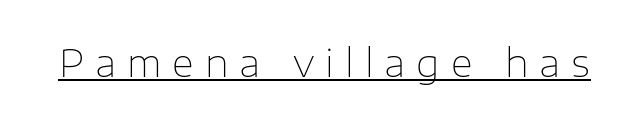
The image shows 38 px thin sans-serif type, upright; set unusually wide letter spacing (+0.29 em), underlined; low stroke contrast and a medium x-height.
